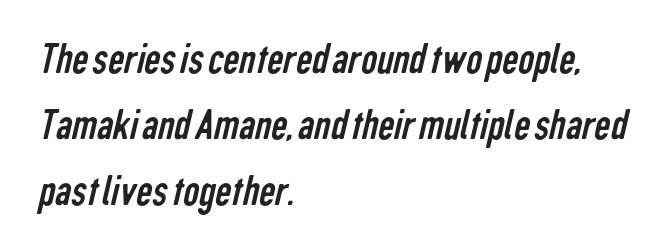
The image shows 45 px regular-weight, condensed sans-serif type; set left-aligned, normal line spacing (1.47x), normal letter spacing, not underlined; low stroke contrast and a medium x-height.
